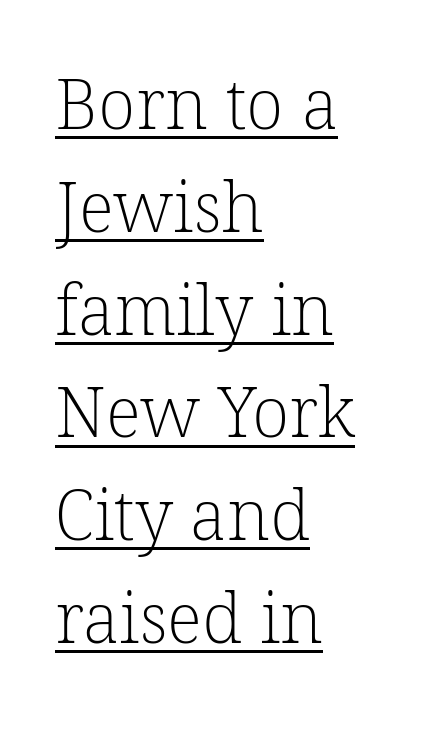
{"serif": "yes", "bold": "no", "weight": "light", "width": "normal", "stroke_contrast": "low", "x_height": "medium", "monospaced": "no", "underline": "yes", "align": "left", "line_spacing": "normal", "line_spacing_ratio": 1.49, "letter_spacing": "normal", "letter_spacing_em": 0.0, "glyph_px": 69}
